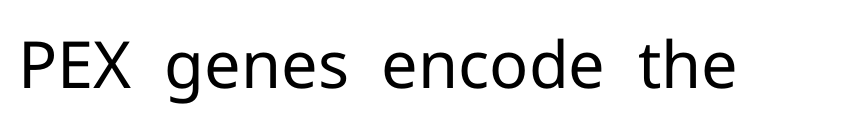
Q: Is the text bold? A: No.
Q: Is the text italic (slanted)? A: No, it is upright.
Q: Is the typeface a serif or a sans-serif typeface? A: Sans-serif.
Q: Is the text underlined? A: No.
Q: Is the spacing between letters normal or unusually wide? A: Normal.
Q: Width (condensed, normal, or wide)? A: Normal.
Q: Stroke contrast? A: Low.
Q: x-height? A: Medium.
Q: Monospaced? A: No.
